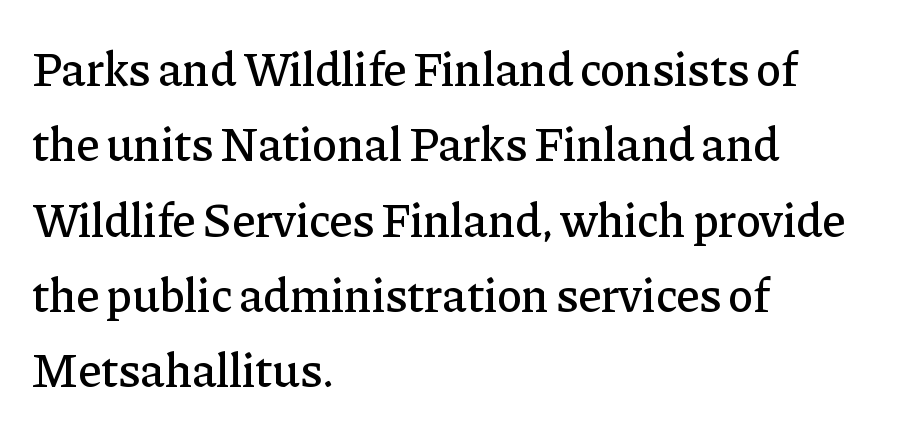
The image shows 48 px serif type, upright; set left-aligned, normal line spacing (1.57x), normal letter spacing, not underlined; low stroke contrast and a medium x-height.
